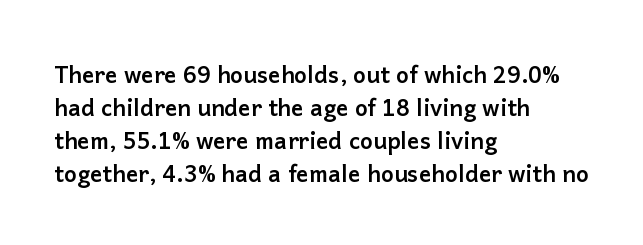
The image shows 23 px bold type, upright; set left-aligned, normal line spacing (1.43x), normal letter spacing, not underlined.
